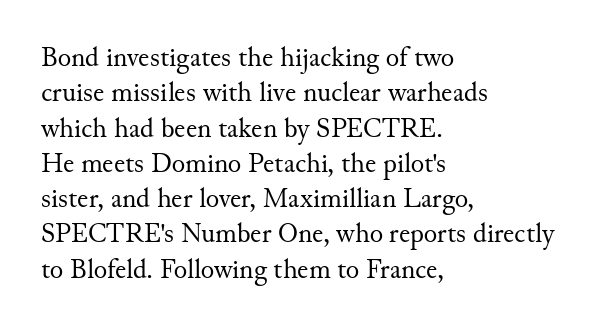
Q: Is the text bold? A: No.
Q: Is the text italic (slanted)? A: No, it is upright.
Q: Is the typeface a serif or a sans-serif typeface? A: Serif.
Q: Is the text underlined? A: No.
Q: How is the paragraph aligned? A: Left-aligned.
Q: Is the spacing between letters normal or unusually wide? A: Normal.
Q: Is the spacing between lines tight, normal or loose? A: Normal.
Q: Width (condensed, normal, or wide)? A: Normal.
Q: Stroke contrast? A: Medium.
Q: x-height? A: Small.
Q: Monospaced? A: No.
